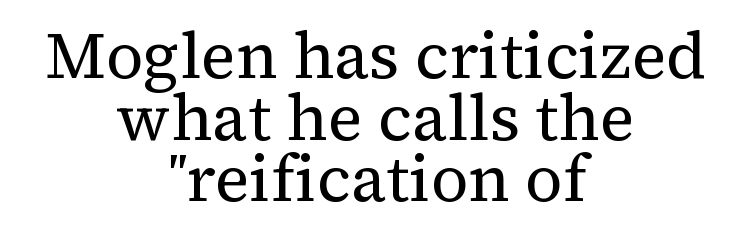
The image shows 65 px regular-weight serif type, upright; set centered, tight line spacing (0.95x), normal letter spacing, not underlined; medium stroke contrast and a medium x-height.
